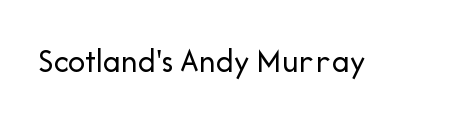
Q: Is the text bold? A: No.
Q: Is the text italic (slanted)? A: No, it is upright.
Q: Is the typeface a serif or a sans-serif typeface? A: Sans-serif.
Q: Is the text underlined? A: No.
Q: Is the spacing between letters normal or unusually wide? A: Normal.
Q: Width (condensed, normal, or wide)? A: Normal.
Q: Stroke contrast? A: Low.
Q: x-height? A: Medium.
Q: Monospaced? A: No.
